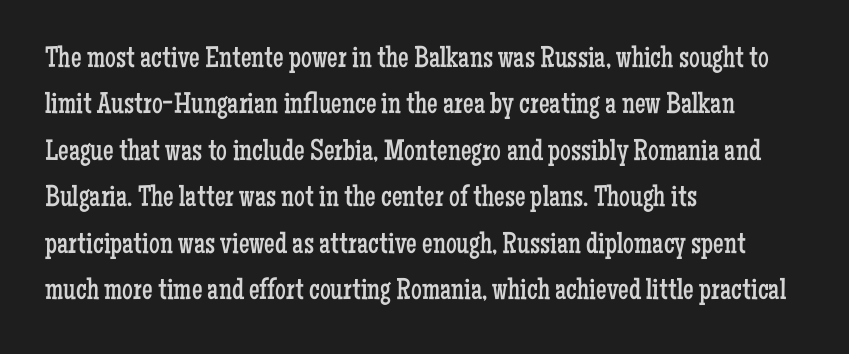
The text block is weighted toward the left margin, trailing off unevenly rightward. This sample uses an upright cut, with every glyph sitting square on the baseline. Check where the strokes stop: tiny serifs finish them off. A typesetter would call this proportional, since set widths differ per character. The rows are spaced the way most documents space them. Is the stroke heavy? The answer is a plain regular-or-lighter.
